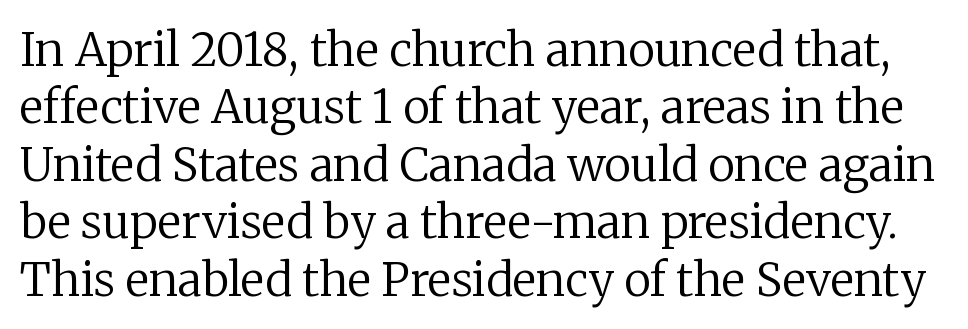
It's the straight-up-and-down kind of type. This rendering leaves character spacing at its baseline value. Does the type have serifs? Yes, each stem ends in a small foot. The weight tops out at a normal text grade.
